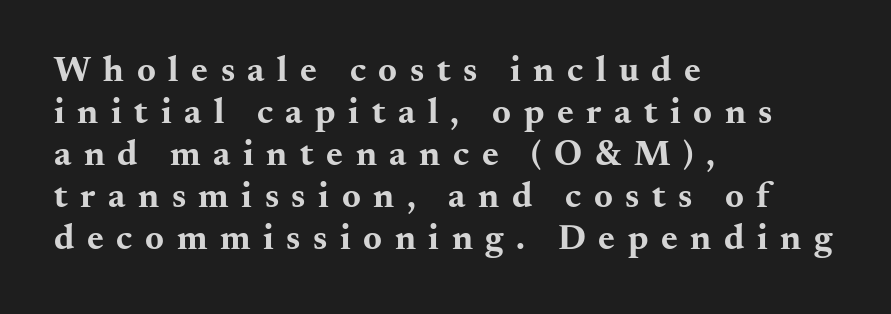
Compared with typical body copy, the letter spacing here is much looser. On the weight axis this lands at bold, roughly 700. Quick note: not italic, upright. Serif or sans? Serif — the stroke terminals have little feet. Decoration check: the copy has no underline. The paragraph shown leans on its left margin.
